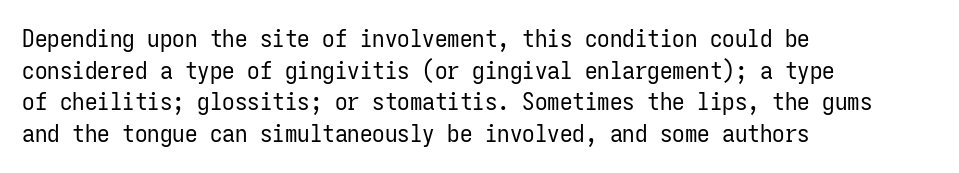
The image shows 25 px text type, upright; set left-aligned, normal line spacing (1.27x), normal letter spacing, not underlined.
